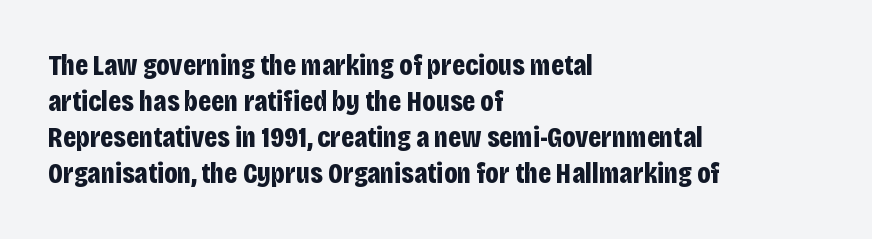
The words here are not underlined. The rendering keeps characters at their native spacing. Typographic density is high because the face is bold. These lines are rendered in a variable-pitch font.
